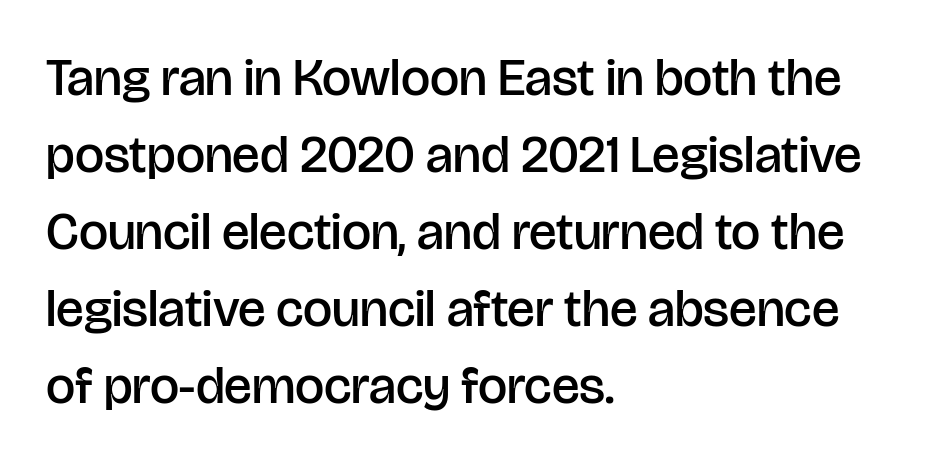
Horizontal bands of white between lines are of average thickness. This sample has the flowing, uneven cadence of proportional lettering. The face used here is a sans, in the tradition of grotesques and geometrics. Has an underline been added? It has not.
